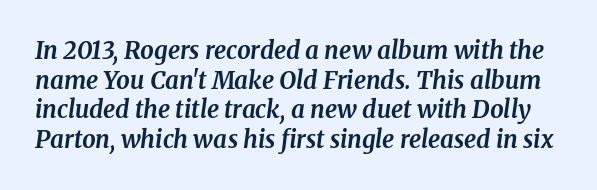
The image shows 24 px bold type, italic (leaning right); set line spacing 1.23x, normal letter spacing, not underlined.
